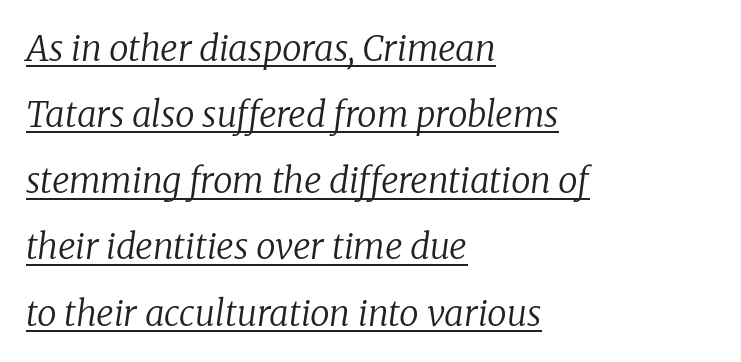
Q: Is the text bold? A: No.
Q: Is the text italic (slanted)? A: Yes, it leans right by about 8 degrees.
Q: Is the typeface a serif or a sans-serif typeface? A: Serif.
Q: Is the text underlined? A: Yes.
Q: How is the paragraph aligned? A: Left-aligned.
Q: Is the spacing between letters normal or unusually wide? A: Normal.
Q: Width (condensed, normal, or wide)? A: Normal.
Q: Stroke contrast? A: Low.
Q: x-height? A: Medium.
Q: Monospaced? A: No.
